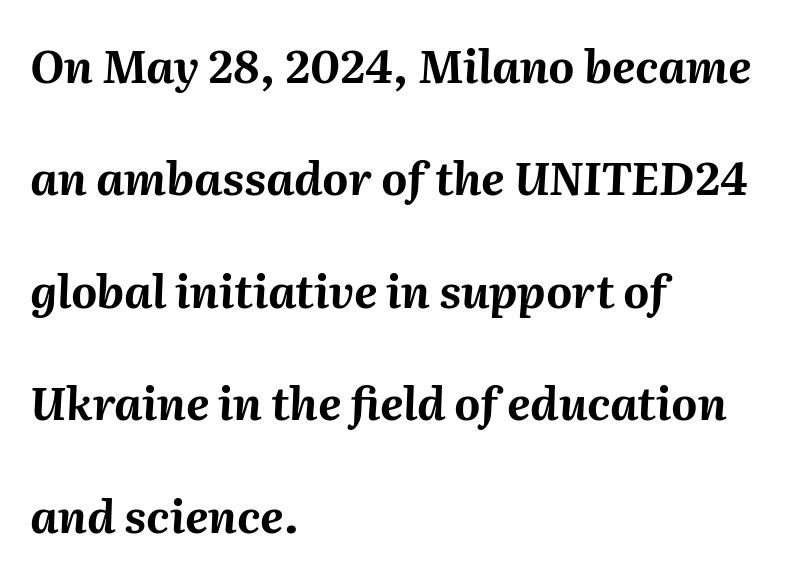
This is heavy type, rendered in bold. What's the leading like? Stretched, with rows far apart. Here the designer chose a conventional face with non-uniform glyph widths. Quick note: italic. Check the space under the baseline: it is left empty. What stands out about the letter spacing? Nothing — it is the standard amount.
